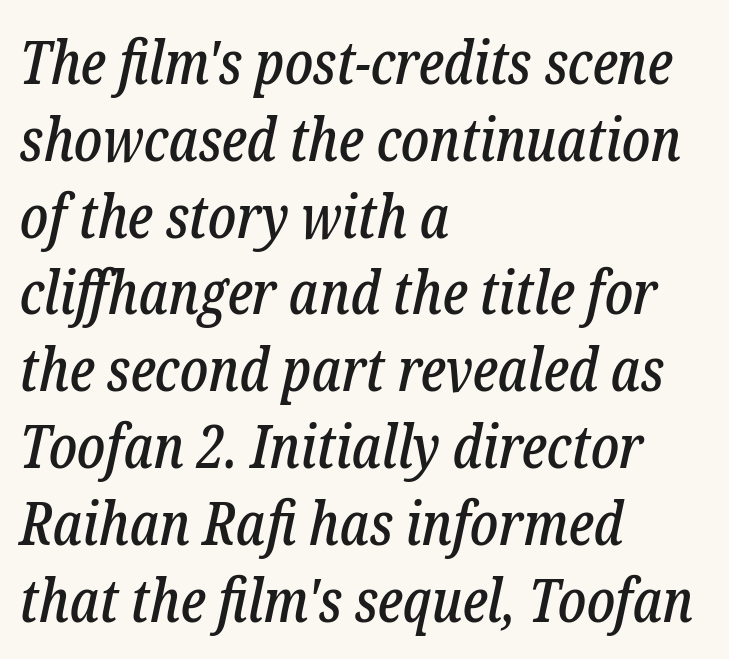
{"serif": "yes", "italic": "yes", "lean": "right", "slant_degrees": 12, "width": "condensed", "stroke_contrast": "low", "x_height": "medium", "monospaced": "no", "underline": "no", "align": "left", "line_spacing": "normal", "line_spacing_ratio": 1.28, "letter_spacing": "normal", "letter_spacing_em": 0.0, "glyph_px": 60}
